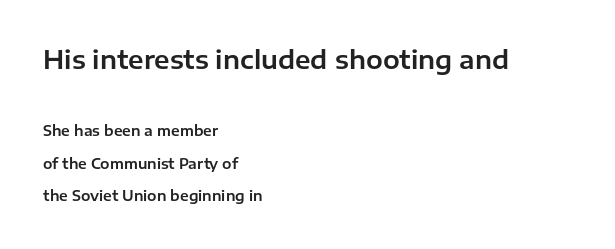
The image shows 25 px text type, upright; set left-aligned, loose line spacing (2.33x), normal letter spacing, not underlined; the first (top) block is 1.79x larger.
